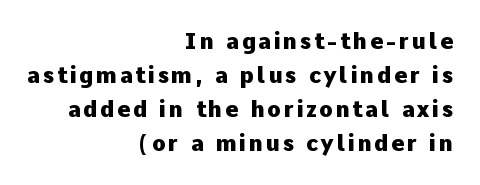
The image shows 22 px bold type, upright; set right-aligned, normal line spacing (1.55x), not underlined.
